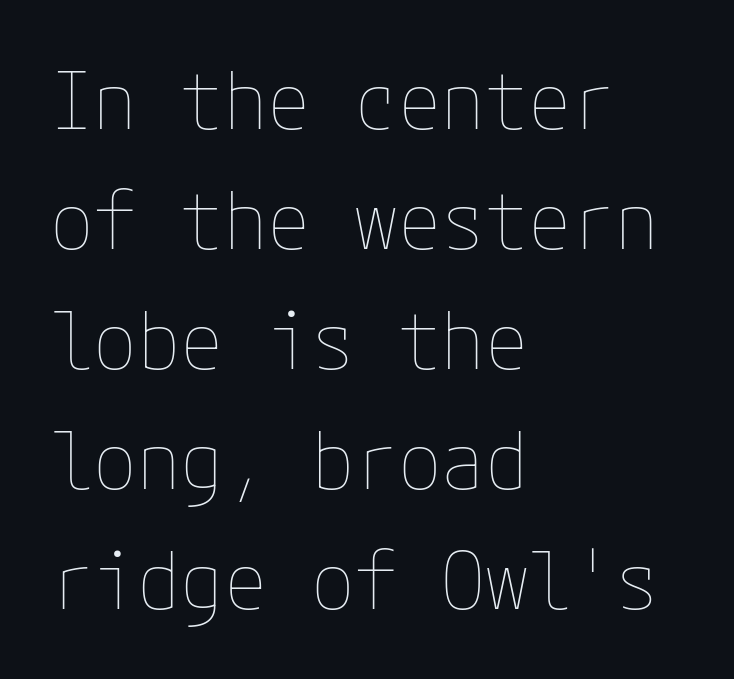
{"italic": "no", "bold": "no", "weight": "thin", "width": "normal", "stroke_contrast": "low", "x_height": "medium", "underline": "no", "align": "left", "line_spacing": "normal", "line_spacing_ratio": 1.52, "letter_spacing": "normal", "letter_spacing_em": 0.0, "glyph_px": 79}
